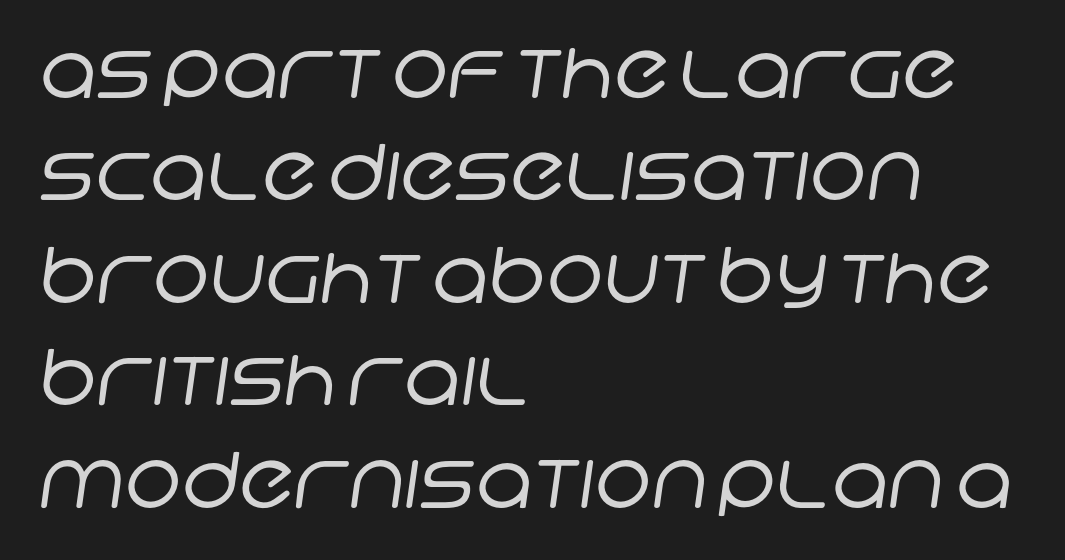
Q: Is the text bold? A: No.
Q: Is the typeface a serif or a sans-serif typeface? A: Sans-serif.
Q: Is the text underlined? A: No.
Q: How is the paragraph aligned? A: Left-aligned.
Q: Is the spacing between letters normal or unusually wide? A: Normal.
Q: Is the spacing between lines tight, normal or loose? A: Normal.
Q: Width (condensed, normal, or wide)? A: Normal.
Q: Stroke contrast? A: Low.
Q: x-height? A: Large.
Q: Monospaced? A: No.
